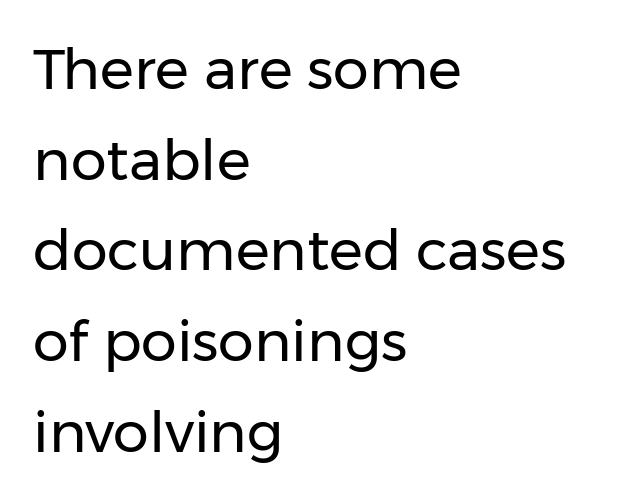
The rendering uses natural spacing where letterforms have individual widths. A typesetter would call this zero additional tracking. Weight: regular or lighter. A typesetter would mark this as roman, not italic. The passage shown is not underscored anywhere. Students, observe: this is what conventionally led text looks like.
